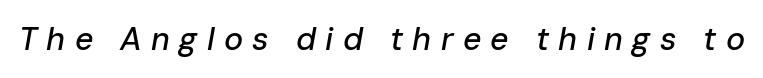
{"italic": "yes", "lean": "right", "slant_degrees": 10, "width": "normal", "stroke_contrast": "low", "x_height": "medium", "monospaced": "no", "underline": "no", "letter_spacing": "wide", "letter_spacing_em": 0.29, "glyph_px": 32}
